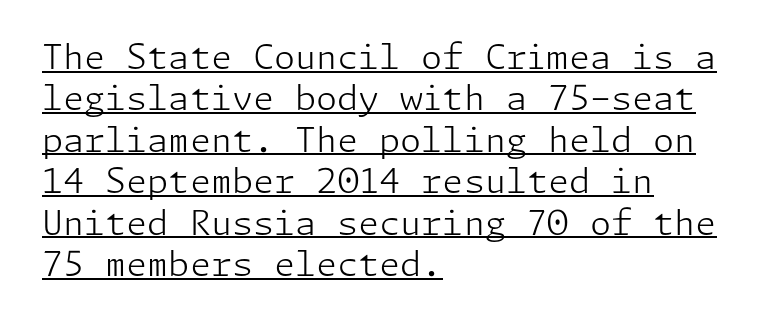
The image shows 34 px light sans-serif type, upright; set left-aligned, line spacing 1.22x, normal letter spacing, underlined; low stroke contrast and a medium x-height.
